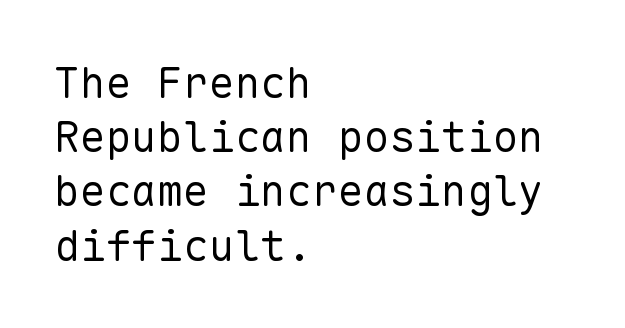
{"serif": "no", "italic": "no", "bold": "no", "weight": "regular", "width": "normal", "stroke_contrast": "low", "x_height": "medium", "monospaced": "yes", "underline": "no", "align": "left", "line_spacing": "normal", "line_spacing_ratio": 1.26, "letter_spacing": "normal", "letter_spacing_em": 0.0, "glyph_px": 43}
